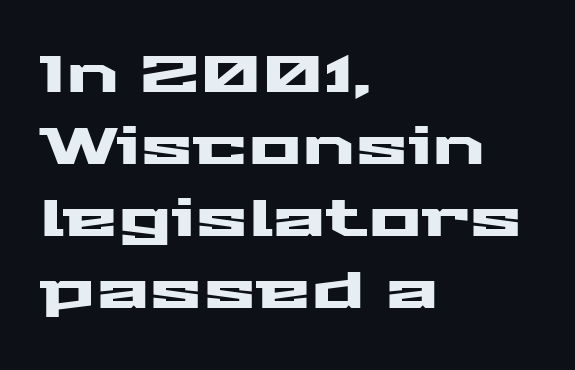
{"serif": "no", "italic": "no", "width": "wide", "stroke_contrast": "medium", "x_height": "medium", "monospaced": "no", "underline": "no", "align": "left", "line_spacing": "normal", "line_spacing_ratio": 1.44, "letter_spacing": "normal", "letter_spacing_em": 0.0, "glyph_px": 50}
